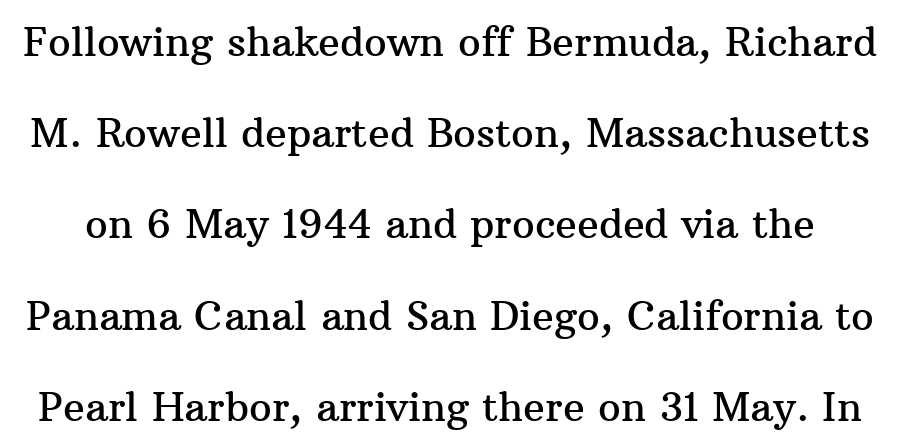
Q: Is the text italic (slanted)? A: No, it is upright.
Q: Is the typeface a serif or a sans-serif typeface? A: Serif.
Q: Is the text underlined? A: No.
Q: Is the spacing between letters normal or unusually wide? A: Normal.
Q: Is the spacing between lines tight, normal or loose? A: Loose.
Q: Width (condensed, normal, or wide)? A: Normal.
Q: Stroke contrast? A: Medium.
Q: x-height? A: Medium.
Q: Monospaced? A: No.
